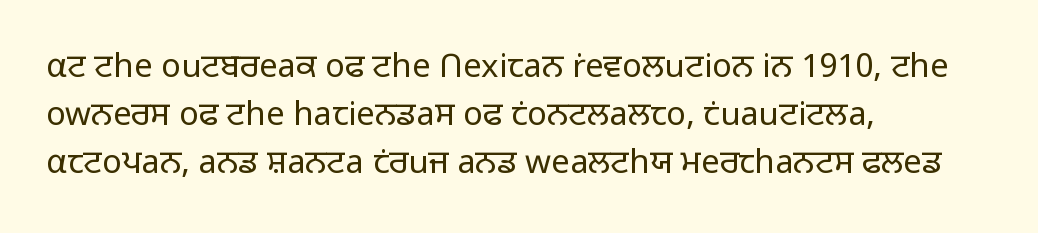
{"serif": "no", "italic": "no", "bold": "no", "weight": "light", "width": "normal", "stroke_contrast": "low", "x_height": "medium", "monospaced": "no", "underline": "no", "align": "left", "line_spacing": "normal", "line_spacing_ratio": 1.45, "letter_spacing": "normal", "letter_spacing_em": 0.0, "glyph_px": 33}
